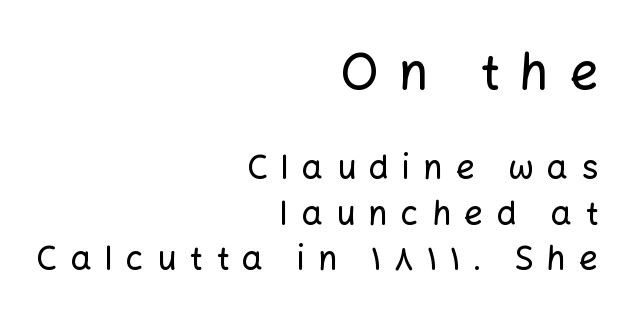
Here the glyphs are tracked loosely, breaking word shapes into spaced letters. Posture: vertical. The designer went with a sans here, leaving each stem footless. The rendering uses a moderate line-height, typical for paragraphs.
